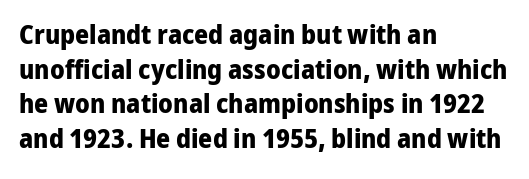
The image shows 27 px bold type, upright; set left-aligned, normal line spacing (1.28x), normal letter spacing, not underlined.
